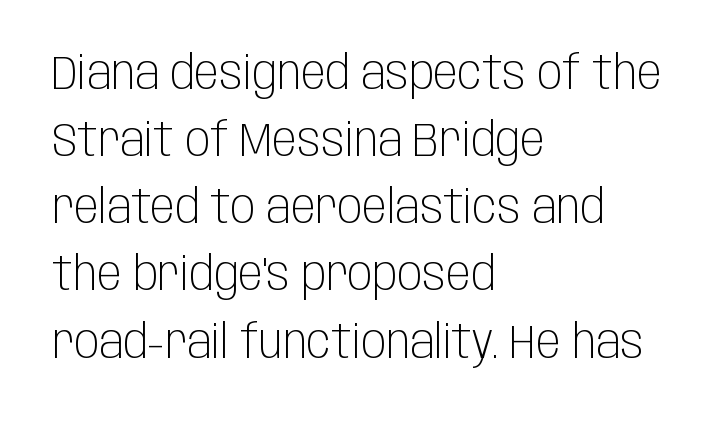
{"serif": "no", "italic": "no", "bold": "no", "weight": "light", "width": "condensed", "stroke_contrast": "low", "x_height": "large", "monospaced": "no", "underline": "no", "align": "left", "line_spacing": "normal", "line_spacing_ratio": 1.46, "letter_spacing": "normal", "letter_spacing_em": 0.0, "glyph_px": 46}
